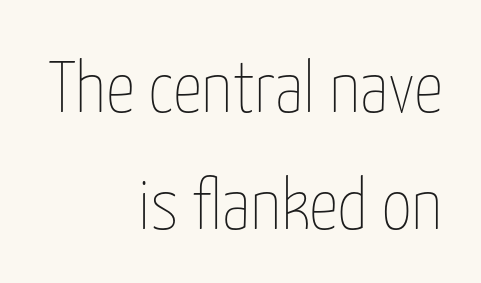
{"italic": "no", "bold": "no", "weight": "thin", "width": "condensed", "stroke_contrast": "low", "x_height": "medium", "monospaced": "no", "underline": "no", "align": "right", "line_spacing": "normal", "line_spacing_ratio": 1.6, "letter_spacing": "normal", "letter_spacing_em": 0.0, "glyph_px": 73}
